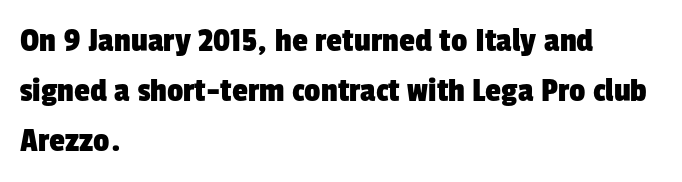
The image shows 36 px condensed sans-serif type; set left-aligned, normal line spacing (1.39x), normal letter spacing, not underlined; low stroke contrast and a medium x-height.
